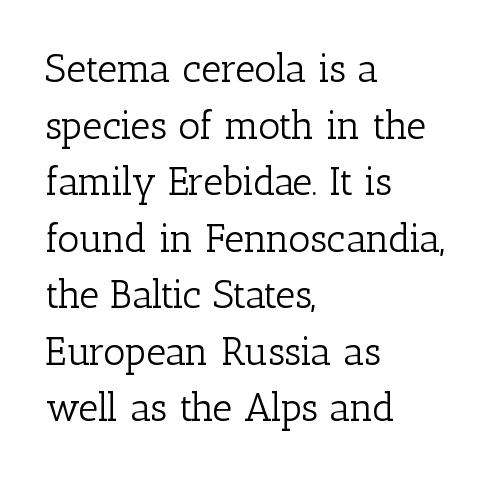
Characters remain perfectly vertical along every line. Plain, unruled lines of type. These lines sit exactly where default settings would place them. You could not count columns in this text — the font is proportionally spaced. The passage shown is typeset with a serif family. Letter spacing: default.
